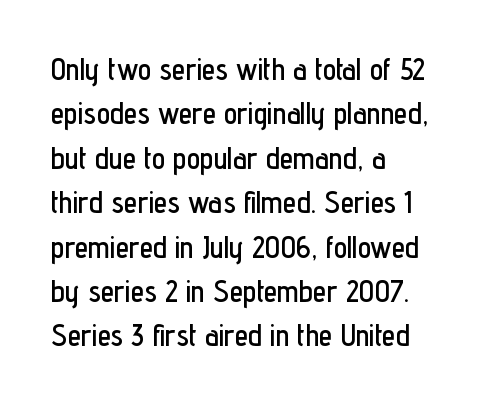
The image shows 30 px condensed sans-serif type, upright; set left-aligned, normal line spacing (1.48x), normal letter spacing, not underlined; low stroke contrast and a medium x-height.
